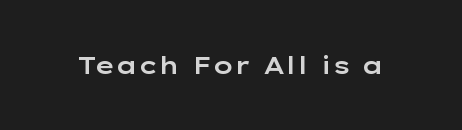
Q: Is the text italic (slanted)? A: No, it is upright.
Q: Is the text underlined? A: No.
Q: Is the spacing between letters normal or unusually wide? A: Normal.
